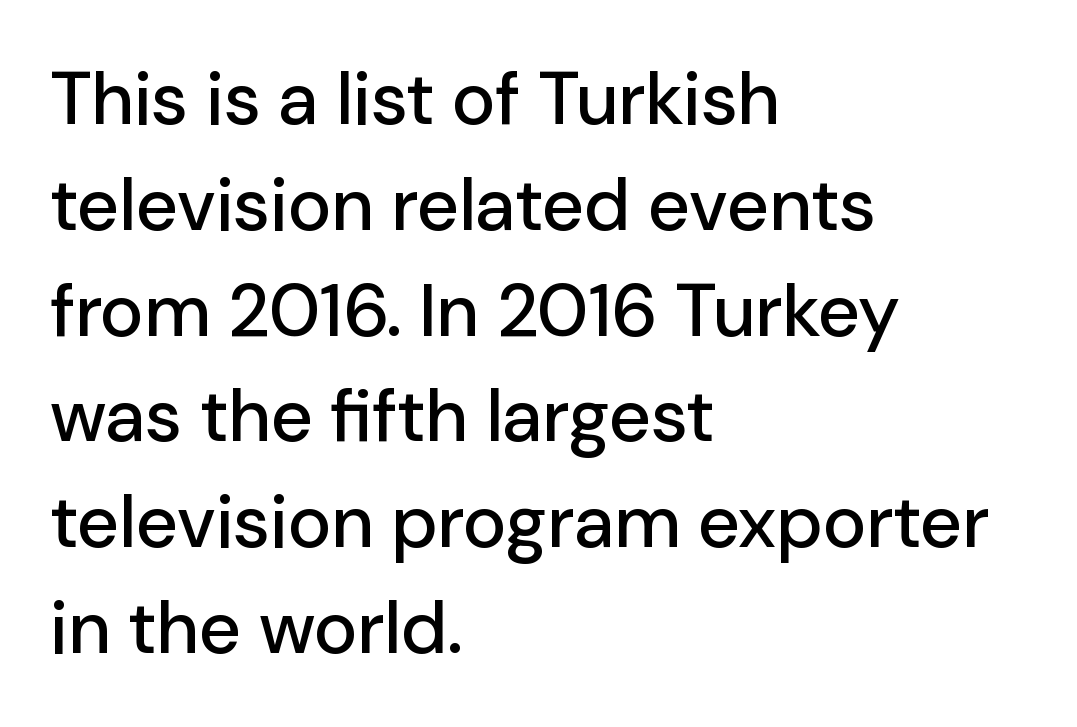
{"serif": "no", "italic": "no", "width": "normal", "stroke_contrast": "low", "x_height": "medium", "monospaced": "no", "underline": "no", "align": "left", "line_spacing": "normal", "line_spacing_ratio": 1.43, "letter_spacing": "normal", "letter_spacing_em": 0.0, "glyph_px": 74}
